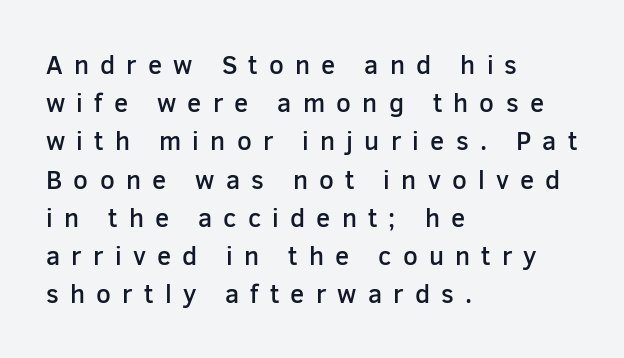
The image shows 26 px text type, upright; set left-aligned, normal line spacing (1.47x), unusually wide letter spacing (+0.43 em), not underlined.
